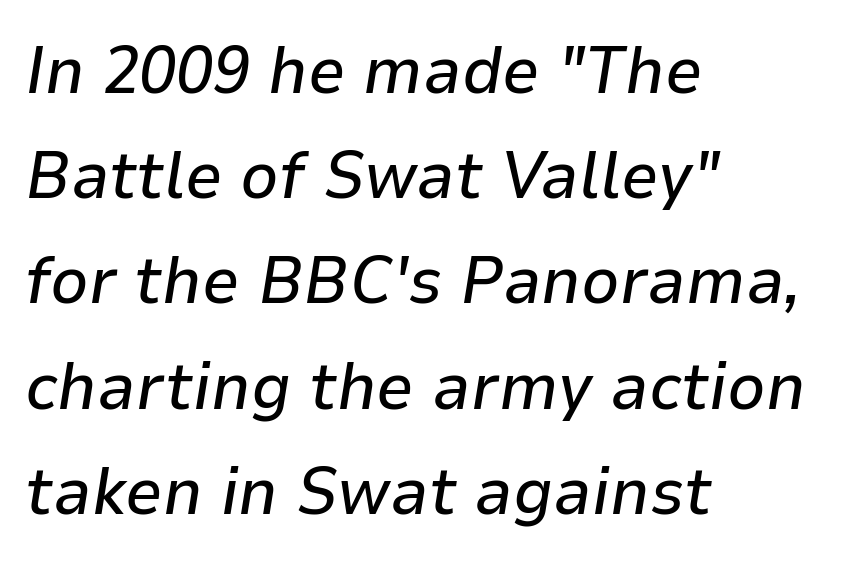
Q: Is the text italic (slanted)? A: Yes, it leans right by about 9 degrees.
Q: Is the text underlined? A: No.
Q: How is the paragraph aligned? A: Left-aligned.
Q: Is the spacing between letters normal or unusually wide? A: Normal.
Q: Is the spacing between lines tight, normal or loose? A: Normal.
Q: Width (condensed, normal, or wide)? A: Normal.
Q: Stroke contrast? A: Low.
Q: x-height? A: Medium.
Q: Monospaced? A: No.
